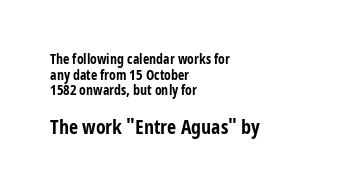
Standard letterfit; no display-style spreading of the glyphs. Horizontal alignment here is leftward, the default for most running prose. How would I describe the line gaps? Narrow and economical. Scale increases going downward across the two blocks. The gap between lines stays unmarked. Thick stems and heavy bowls — unmistakably bold.
